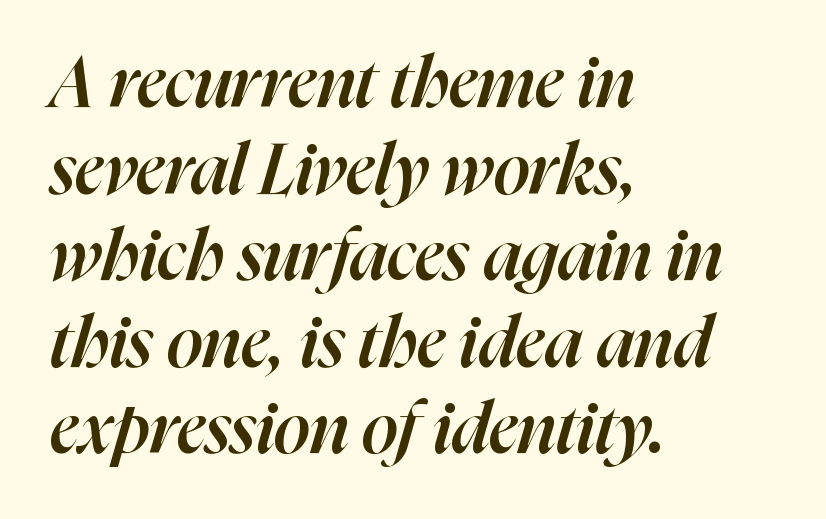
Q: Is the text bold? A: Semi-bold.
Q: Is the text italic (slanted)? A: Yes, it leans right by about 16 degrees.
Q: Is the text underlined? A: No.
Q: How is the paragraph aligned? A: Left-aligned.
Q: Is the spacing between letters normal or unusually wide? A: Normal.
Q: Width (condensed, normal, or wide)? A: Normal.
Q: Stroke contrast? A: High.
Q: x-height? A: Medium.
Q: Monospaced? A: No.
